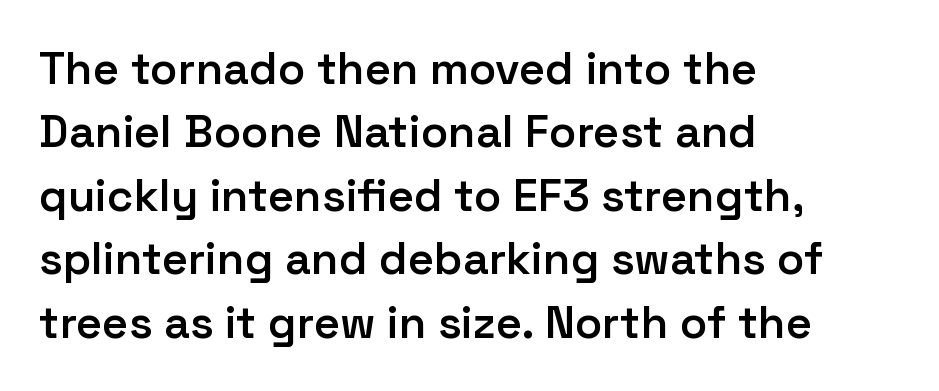
The image shows 45 px semibold sans-serif type, upright; set left-aligned, normal line spacing (1.41x), normal letter spacing, not underlined; low stroke contrast and a medium x-height.
